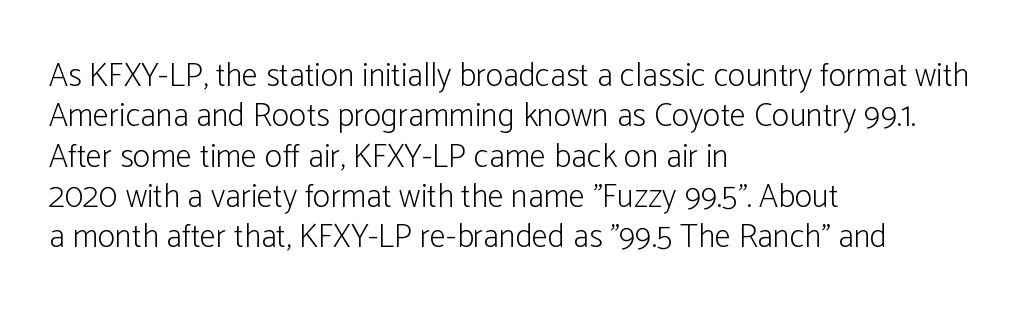
Each letter keeps its own natural width here, so spacing adapts to shape. Each stroke keeps to a modest, everyday thickness or less. Descender tails drop into unmarked territory. These lines were composed using upright roman letters.
